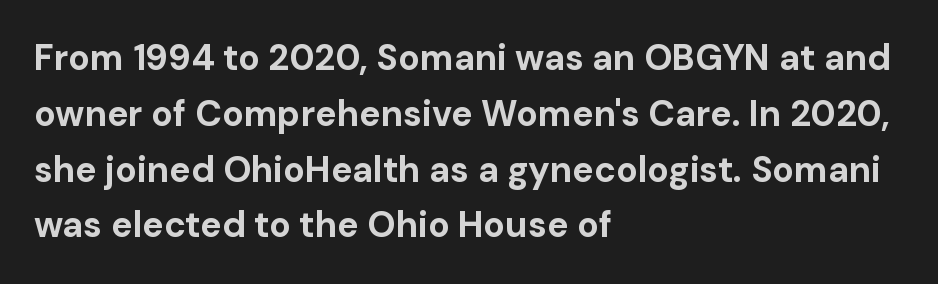
The image shows 36 px bold sans-serif type, upright; set left-aligned, normal line spacing (1.55x), normal letter spacing, not underlined; low stroke contrast and a medium x-height.
